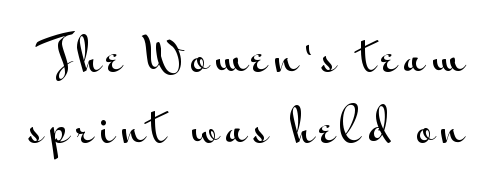
Q: Is the text italic (slanted)? A: Yes.
Q: Is the typeface a serif or a sans-serif typeface? A: Sans-serif.
Q: Is the text underlined? A: No.
Q: Is the spacing between lines tight, normal or loose? A: Normal.
Q: Width (condensed, normal, or wide)? A: Wide.
Q: Stroke contrast? A: Medium.
Q: x-height? A: Small.
Q: Monospaced? A: No.
